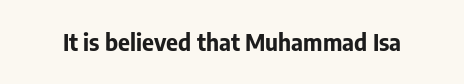
The image shows 23 px bold type, upright; set normal letter spacing, not underlined.
